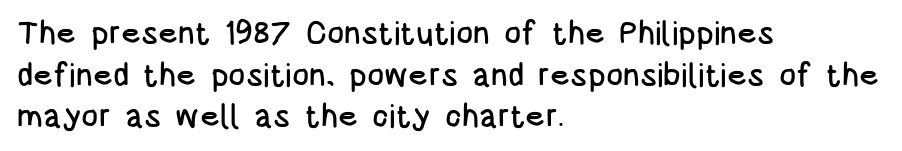
The image shows 32 px condensed sans-serif type, upright; set left-aligned, normal line spacing (1.3x), normal letter spacing, not underlined; low stroke contrast and a large x-height.
